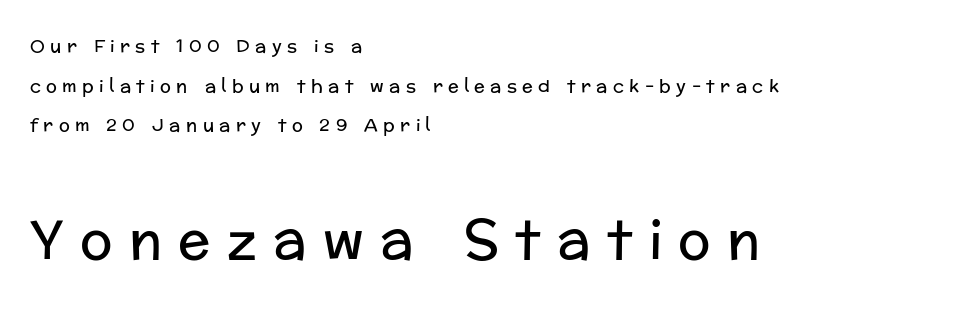
The image shows 54 px regular-weight sans-serif type, upright; set left-aligned, loose line spacing (2.2x), unusually wide letter spacing (+0.3 em), not underlined; the second (bottom) block is 3.0x larger; low stroke contrast and a medium x-height.
